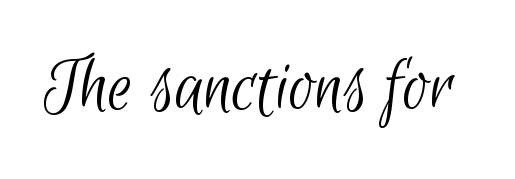
The image shows 79 px light, condensed sans-serif type; set normal letter spacing, not underlined; low stroke contrast and a small x-height.
